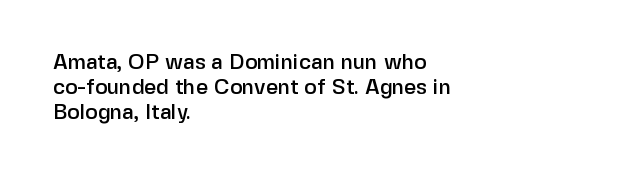
Q: Is the text italic (slanted)? A: No, it is upright.
Q: Is the text underlined? A: No.
Q: How is the paragraph aligned? A: Left-aligned.
Q: Is the spacing between letters normal or unusually wide? A: Normal.
